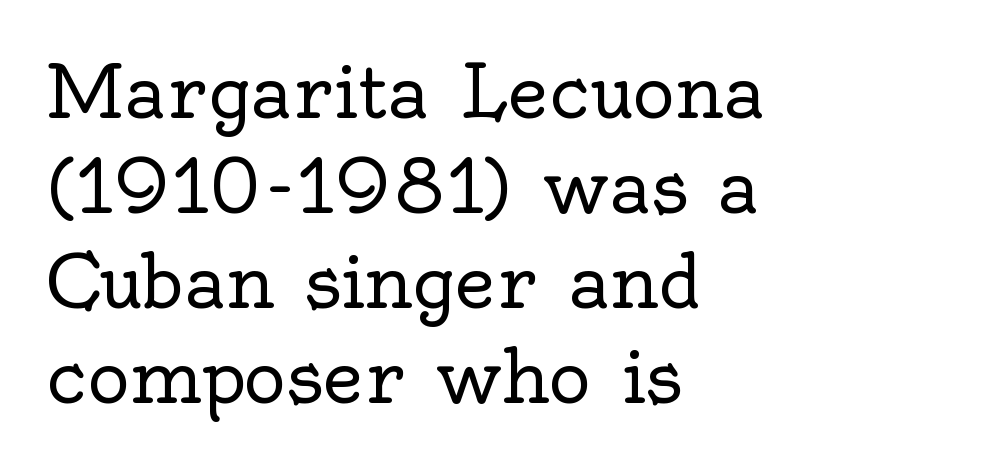
{"serif": "yes", "italic": "no", "bold": "no", "weight": "regular", "width": "normal", "x_height": "small", "monospaced": "no", "underline": "no", "align": "left", "line_spacing": "normal", "line_spacing_ratio": 1.32, "letter_spacing": "normal", "letter_spacing_em": 0.0, "glyph_px": 72}
